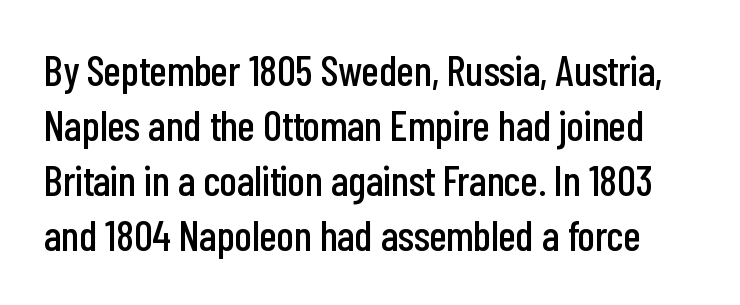
Horizontal bands of white between lines are of average thickness. These lines were composed using upright roman letters. The rendering shows plain stroke endings on the letterforms — a sans-serif design. This rendering leaves character spacing at its baseline value. The space beneath each line is pristine and unruled.
